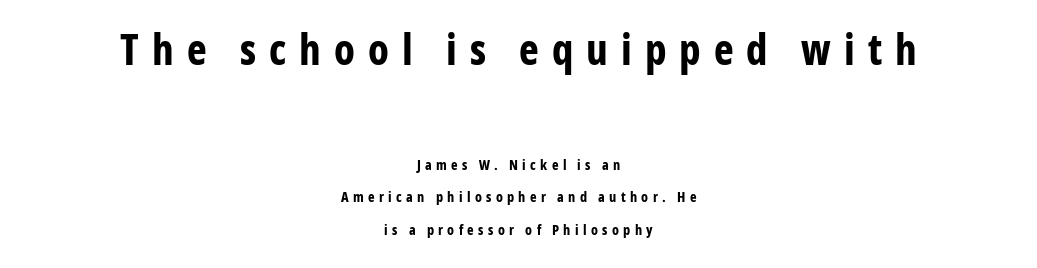
{"serif": "no", "italic": "no", "bold": "yes", "weight": "bold", "width": "condensed", "stroke_contrast": "low", "x_height": "medium", "monospaced": "no", "underline": "no", "align": "center", "line_spacing": "loose", "line_spacing_ratio": 2.3, "letter_spacing": "wide", "letter_spacing_em": 0.31, "larger_block": "first", "size_ratio": 3.0, "glyph_px": 42}
